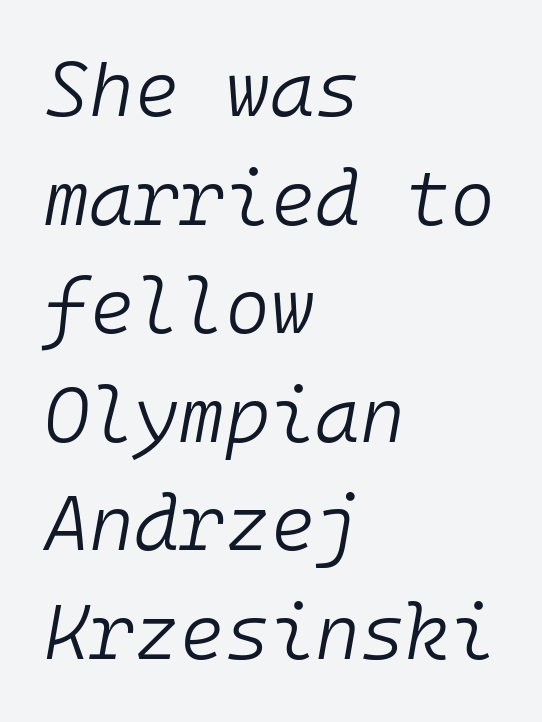
{"italic": "yes", "lean": "right", "slant_degrees": 10, "bold": "no", "weight": "light", "width": "normal", "stroke_contrast": "low", "x_height": "medium", "monospaced": "yes", "underline": "no", "align": "left", "line_spacing": "normal", "line_spacing_ratio": 1.41, "letter_spacing": "normal", "letter_spacing_em": 0.0, "glyph_px": 77}
